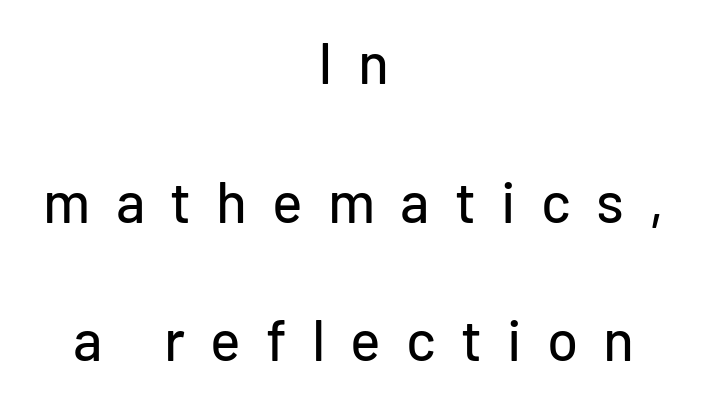
{"serif": "no", "italic": "no", "width": "normal", "stroke_contrast": "low", "x_height": "medium", "monospaced": "no", "underline": "no", "align": "center", "line_spacing": "loose", "line_spacing_ratio": 2.43, "letter_spacing": "wide", "letter_spacing_em": 0.44, "glyph_px": 57}
